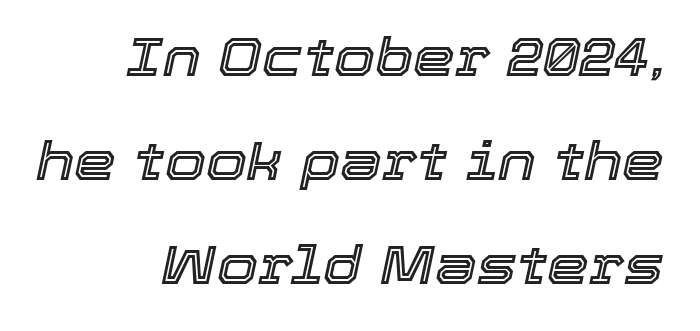
The image shows 53 px text type, italic (leaning right); set right-aligned, loose line spacing (1.96x), normal letter spacing, not underlined; a medium x-height.
